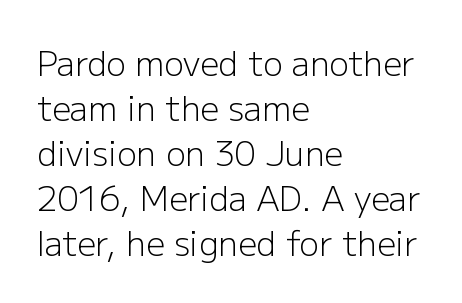
The image shows 33 px light sans-serif type, upright; set left-aligned, normal line spacing (1.36x), normal letter spacing, not underlined; low stroke contrast and a medium x-height.
